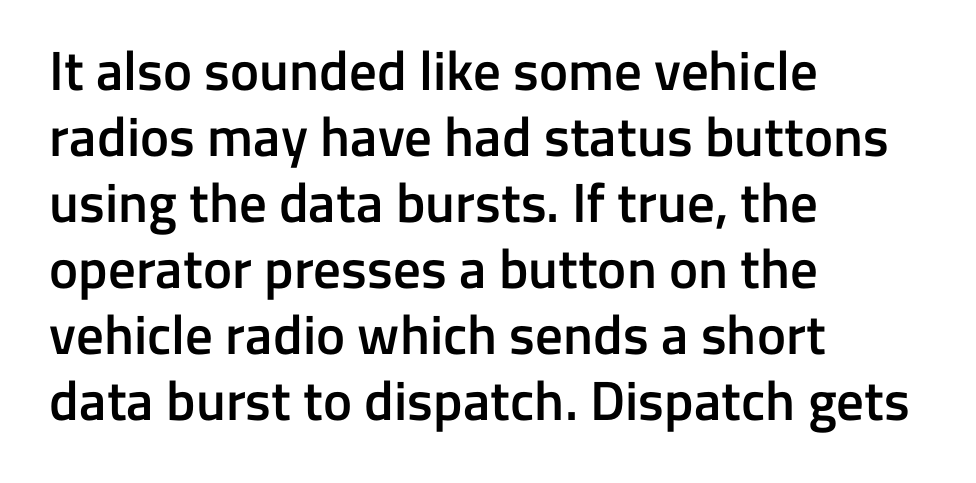
Q: Is the text bold? A: Semi-bold.
Q: Is the text italic (slanted)? A: No, it is upright.
Q: Is the typeface a serif or a sans-serif typeface? A: Sans-serif.
Q: Is the text underlined? A: No.
Q: How is the paragraph aligned? A: Left-aligned.
Q: Is the spacing between letters normal or unusually wide? A: Normal.
Q: Width (condensed, normal, or wide)? A: Normal.
Q: Stroke contrast? A: Low.
Q: x-height? A: Medium.
Q: Monospaced? A: No.
